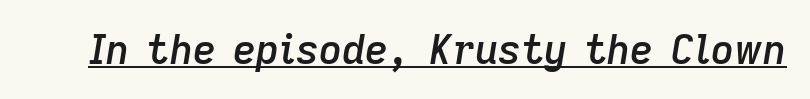
{"italic": "yes", "lean": "right", "slant_degrees": 9, "bold": "semi", "weight": "semibold", "width": "normal", "stroke_contrast": "low", "x_height": "medium", "monospaced": "no", "underline": "yes", "letter_spacing": "normal", "letter_spacing_em": 0.0, "glyph_px": 40}
